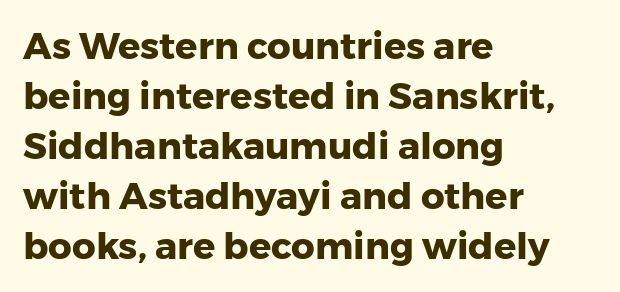
The image shows 37 px heavy sans-serif type, upright; set left-aligned, normal line spacing (1.35x), normal letter spacing, not underlined; low stroke contrast and a medium x-height.
